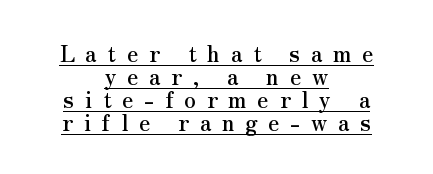
The rendering inserts visible extra space after every character. A continuous stroke trails under the words, as in a hyperlink. Every row of glyphs is offset so its center matches the block's center. In terms of leading, this rendering errs on the cramped side. This is roman type, the default non-slanted kind.
